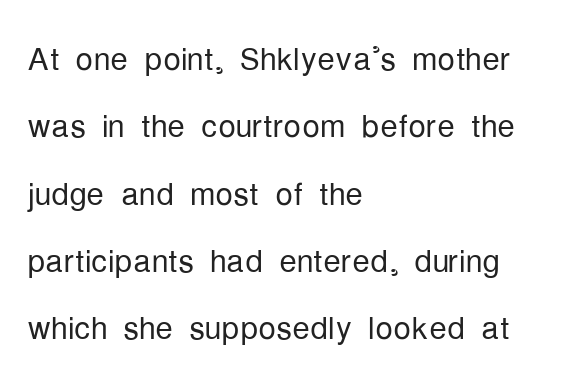
Q: Is the text bold? A: No.
Q: Is the text italic (slanted)? A: No, it is upright.
Q: Is the typeface a serif or a sans-serif typeface? A: Sans-serif.
Q: Is the text underlined? A: No.
Q: How is the paragraph aligned? A: Left-aligned.
Q: Is the spacing between letters normal or unusually wide? A: Normal.
Q: Is the spacing between lines tight, normal or loose? A: Normal.
Q: Width (condensed, normal, or wide)? A: Condensed.
Q: Stroke contrast? A: Low.
Q: x-height? A: Medium.
Q: Monospaced? A: No.
